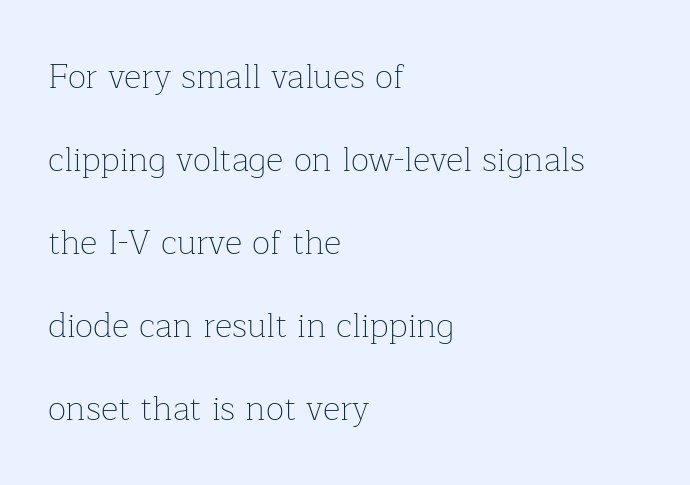
{"serif": "yes", "italic": "no", "bold": "no", "weight": "thin", "width": "normal", "stroke_contrast": "low", "x_height": "medium", "monospaced": "no", "underline": "no", "align": "left", "line_spacing": "loose", "line_spacing_ratio": 2.44, "letter_spacing": "normal", "letter_spacing_em": 0.0, "glyph_px": 34}
